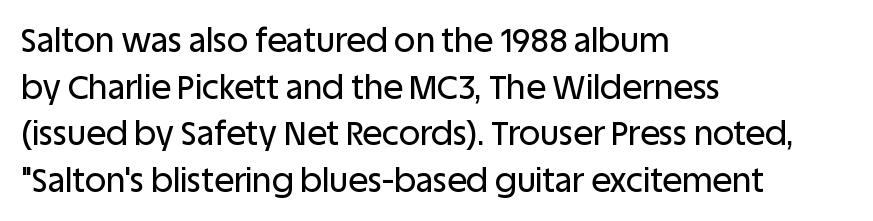
{"serif": "no", "italic": "no", "width": "normal", "stroke_contrast": "low", "x_height": "large", "monospaced": "no", "underline": "no", "align": "left", "line_spacing": "normal", "line_spacing_ratio": 1.41, "letter_spacing": "normal", "letter_spacing_em": 0.0, "glyph_px": 33}
